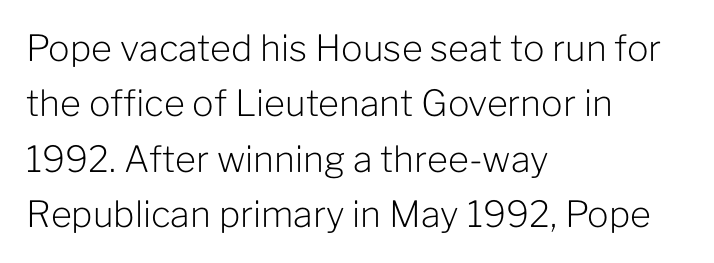
The image shows 36 px light sans-serif type, upright; set left-aligned, normal line spacing (1.54x), normal letter spacing, not underlined; low stroke contrast and a medium x-height.
